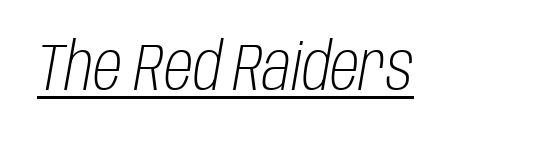
A rule runs beneath these lines of type. Italic: yes, the glyphs are oblique. Characters follow at the spacing the type designer built in. Think of a printed novel: that variable character pitch is what you see here. Stems here are at most as thick as an everyday book face.
